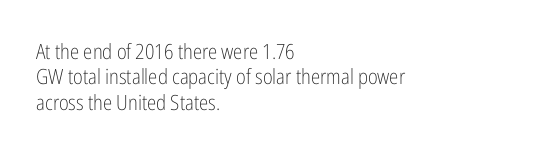
The image shows 21 px text type, upright; set left-aligned, line spacing 1.21x, normal letter spacing, not underlined.
